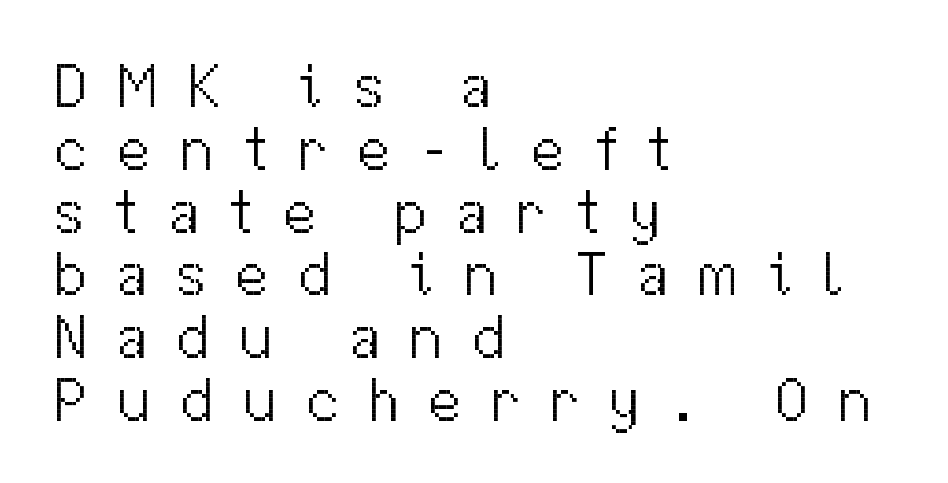
Spacing verdict: proportional, widths tailored to each character. The weight would be labelled regular, book, light, or lighter still. In terms of letterform style, serifs are entirely absent. These lines are set flush left with a ragged right edge. If you drew a line through each stem, it would be perfectly vertical.
